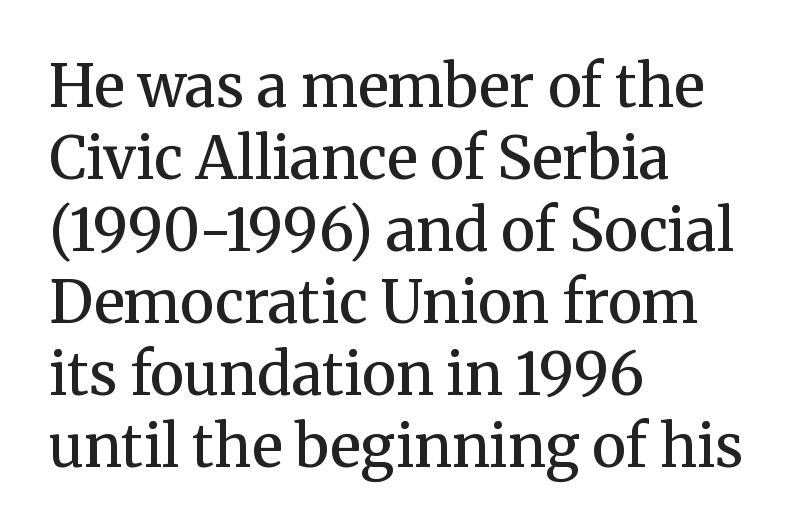
Here the glyphs are tracked normally, forming tight word shapes. Does the copy run flush right? No — it runs flush left. Notice how the stems are strictly vertical — no italics here. Words float on clear page, feet unadorned. The face used here is proportionally spaced, like ordinary book or web type. What kind of face is this? One with serifs.
